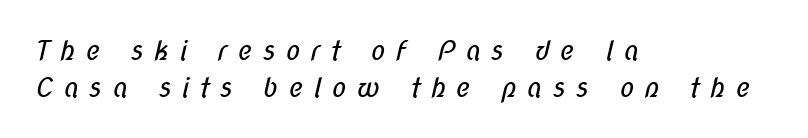
{"bold": "no", "underline": "no", "align": "left", "line_spacing": "normal", "line_spacing_ratio": 1.36, "letter_spacing": "wide", "letter_spacing_em": 0.37, "glyph_px": 27}
